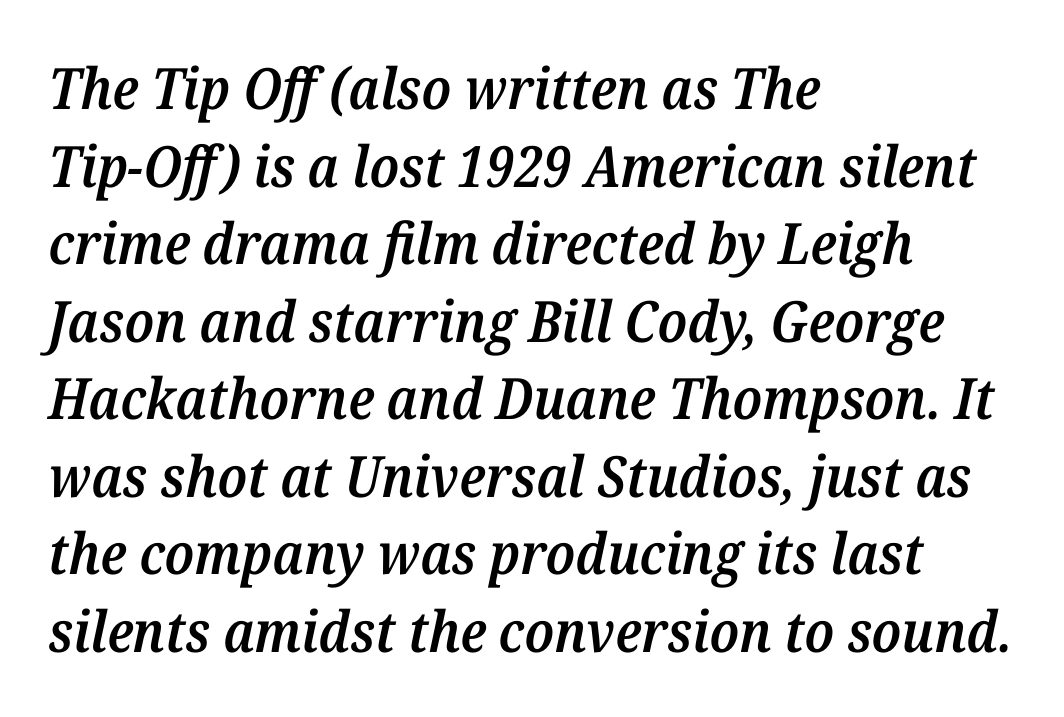
{"serif": "yes", "italic": "yes", "lean": "right", "slant_degrees": 12, "bold": "semi", "weight": "semibold", "width": "normal", "stroke_contrast": "medium", "x_height": "medium", "monospaced": "no", "underline": "no", "align": "left", "line_spacing": "normal", "line_spacing_ratio": 1.36, "letter_spacing": "normal", "letter_spacing_em": 0.0, "glyph_px": 57}
